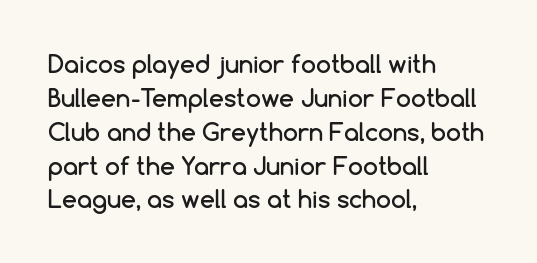
{"italic": "no", "underline": "no", "align": "left", "line_spacing": "normal", "line_spacing_ratio": 1.41, "letter_spacing": "normal", "letter_spacing_em": 0.0, "glyph_px": 24}
